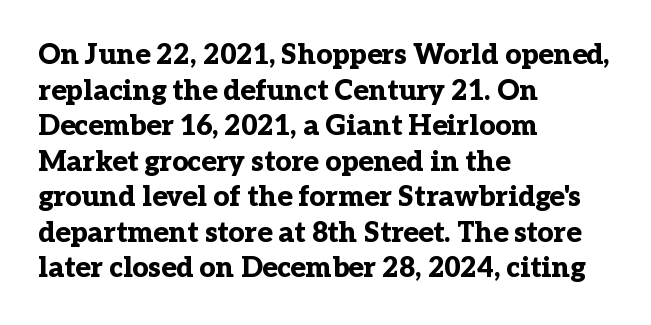
Rows of type keep a routine distance in the vertical direction. The passage shown is typed in a proportional face where columns would drift. Small tapered or slab feet sit at the stroke ends, so this counts as serif. Nobody drew a line under any word here. A roman cut, with each character standing at attention. Casual observation: everything's shoved over to the left.
